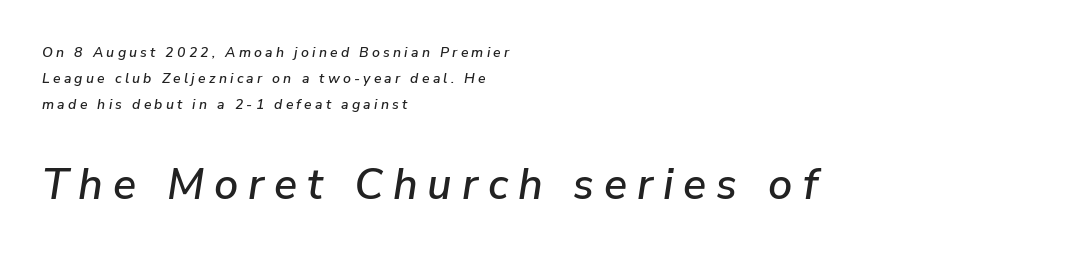
Type without underlining. Spacing verdict: proportional, widths tailored to each character. Loose tracking; the words dissolve into strings of separated letters. Italic: yes, the glyphs are oblique. Which of the two is more prominent by size? The second, at the bottom.
